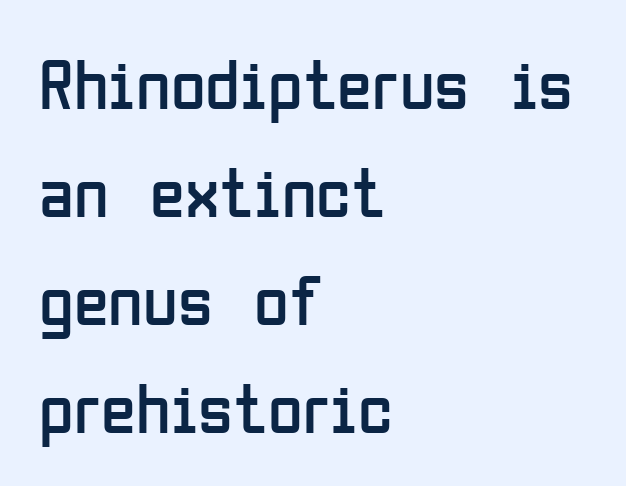
The passage shown is typed in a proportional face where columns would drift. If you drew a line through each stem, it would be perfectly vertical. Left-aligned paragraph, ragged on the right. The specimen omits any rule beneath the text block's lines.
